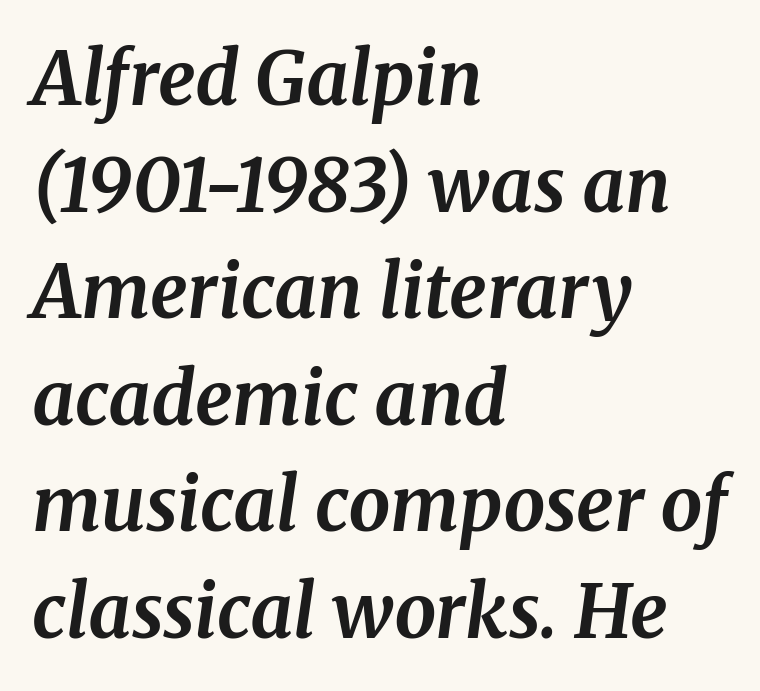
Here the designer chose a conventional face with non-uniform glyph widths. Each glyph is drawn with heavy, bold strokes. The letters carry serifs — small finishing strokes at the ends of their stems. The zone under the glyphs is completely vacant. Regarding leading, the lines here are spaced in the standard way. Standard letterfit; no display-style spreading of the glyphs.
